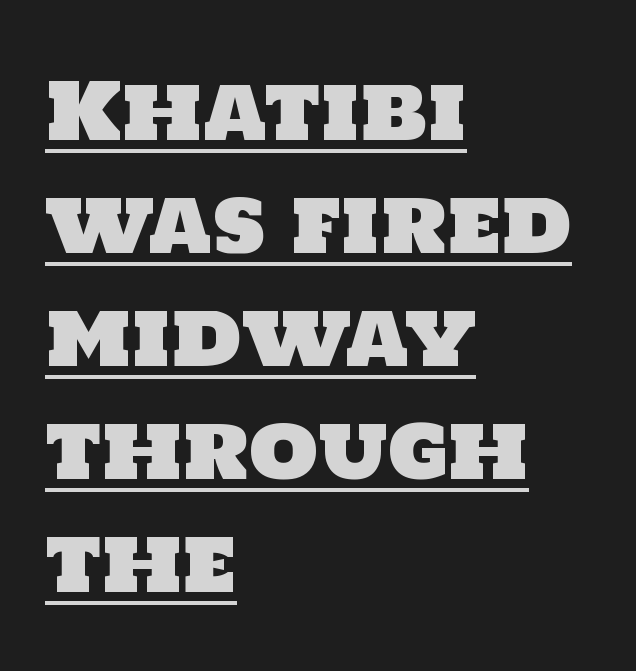
The image shows 79 px sans-serif type; set left-aligned, normal line spacing (1.43x), normal letter spacing, underlined; low stroke contrast and a large x-height.
